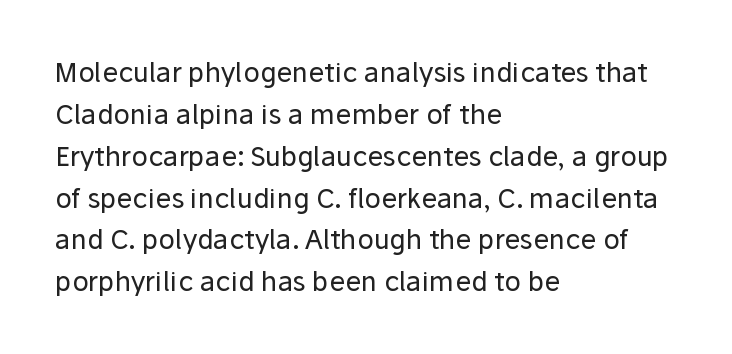
Q: Is the text bold? A: No.
Q: Is the text italic (slanted)? A: No, it is upright.
Q: Is the text underlined? A: No.
Q: How is the paragraph aligned? A: Left-aligned.
Q: Is the spacing between letters normal or unusually wide? A: Normal.
Q: Is the spacing between lines tight, normal or loose? A: Normal.
